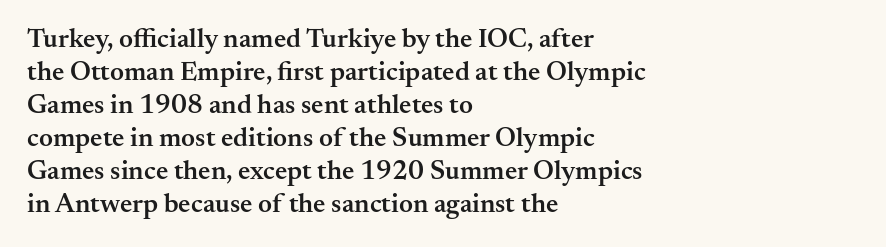
The compositor pushed each line to the left boundary. The space beneath each line is pristine and unruled. Moderately thickened strokes mark this as semibold type. Letter spacing: default. Quick note: not italic, upright.
